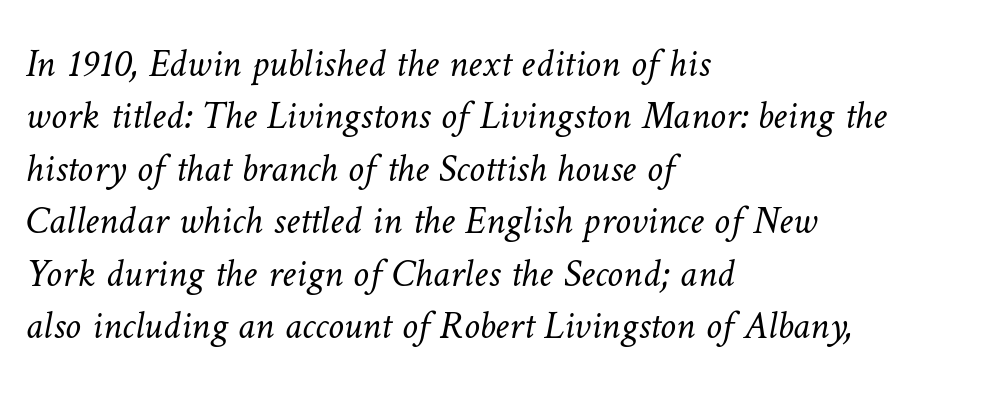
The image shows 40 px light type; set left-aligned, normal line spacing (1.31x), normal letter spacing, not underlined; low stroke contrast and a medium x-height.
